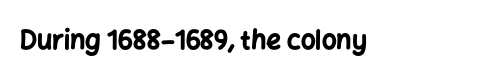
Q: Is the text bold? A: Yes.
Q: Is the text italic (slanted)? A: No, it is upright.
Q: Is the text underlined? A: No.
Q: Is the spacing between letters normal or unusually wide? A: Normal.
